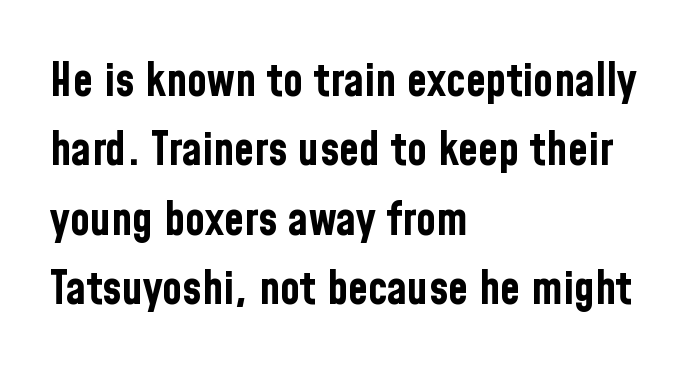
Q: Is the text bold? A: Yes.
Q: Is the text italic (slanted)? A: No, it is upright.
Q: Is the typeface a serif or a sans-serif typeface? A: Sans-serif.
Q: Is the text underlined? A: No.
Q: How is the paragraph aligned? A: Left-aligned.
Q: Is the spacing between letters normal or unusually wide? A: Normal.
Q: Is the spacing between lines tight, normal or loose? A: Normal.
Q: Width (condensed, normal, or wide)? A: Condensed.
Q: Stroke contrast? A: Low.
Q: x-height? A: Medium.
Q: Monospaced? A: No.
